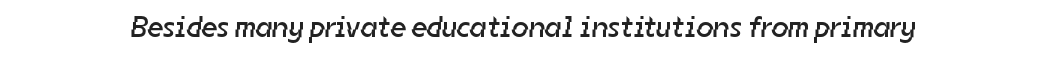
No word sits above an underline. Unbolded letterforms with no extra heft. Note the varied advance widths — an 'i' is clearly narrower than an 'm'. These lines keep a tight, regular rhythm from letter to letter.
